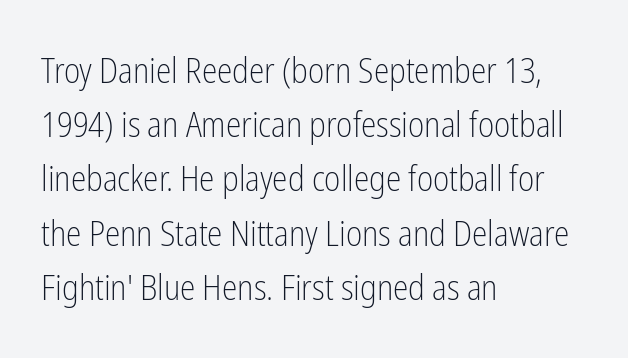
{"serif": "no", "italic": "no", "bold": "no", "weight": "light", "width": "condensed", "stroke_contrast": "low", "x_height": "medium", "monospaced": "no", "underline": "no", "align": "left", "line_spacing": "normal", "line_spacing_ratio": 1.55, "letter_spacing": "normal", "letter_spacing_em": 0.0, "glyph_px": 35}
